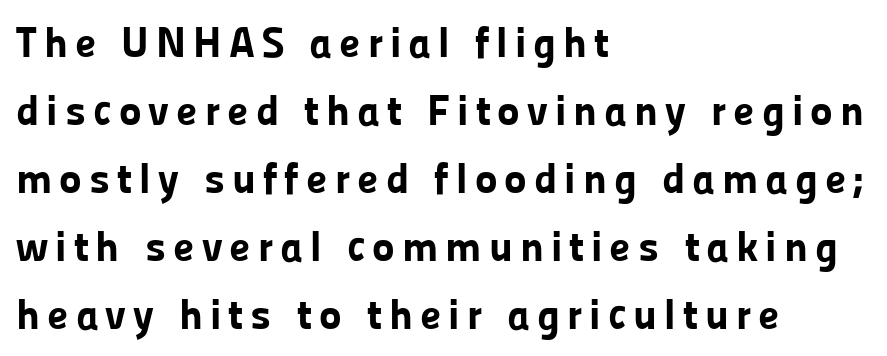
Q: Is the text bold? A: Yes.
Q: Is the text italic (slanted)? A: No, it is upright.
Q: Is the typeface a serif or a sans-serif typeface? A: Sans-serif.
Q: Is the text underlined? A: No.
Q: How is the paragraph aligned? A: Left-aligned.
Q: Is the spacing between lines tight, normal or loose? A: Normal.
Q: Width (condensed, normal, or wide)? A: Normal.
Q: Stroke contrast? A: Low.
Q: x-height? A: Medium.
Q: Monospaced? A: No.
